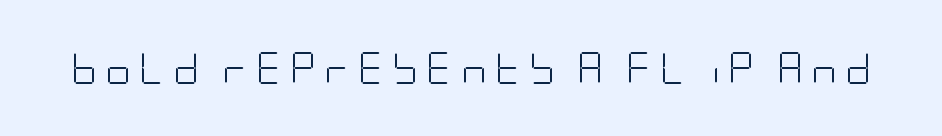
{"serif": "no", "italic": "no", "bold": "no", "weight": "light", "width": "condensed", "stroke_contrast": "low", "x_height": "large", "underline": "no", "letter_spacing": "wide", "letter_spacing_em": 0.25, "glyph_px": 32}
